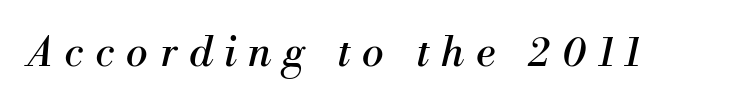
The image shows 41 px regular-weight serif type, italic (leaning right); set unusually wide letter spacing (+0.29 em), not underlined; medium stroke contrast and a small x-height.
